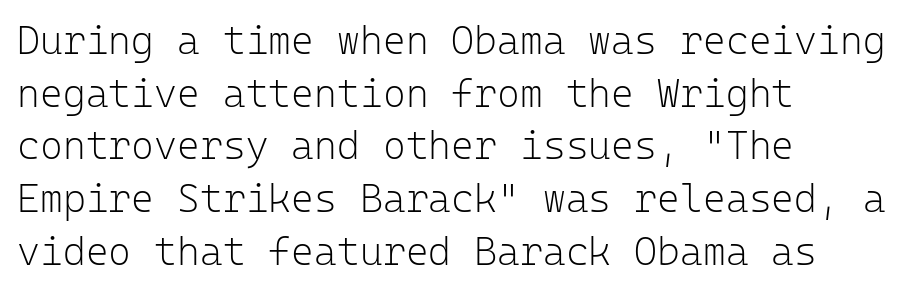
Q: Is the text bold? A: No.
Q: Is the text italic (slanted)? A: No, it is upright.
Q: Is the typeface a serif or a sans-serif typeface? A: Sans-serif.
Q: Is the text underlined? A: No.
Q: How is the paragraph aligned? A: Left-aligned.
Q: Is the spacing between letters normal or unusually wide? A: Normal.
Q: Is the spacing between lines tight, normal or loose? A: Normal.
Q: Width (condensed, normal, or wide)? A: Normal.
Q: Stroke contrast? A: Low.
Q: x-height? A: Medium.
Q: Monospaced? A: Yes.
